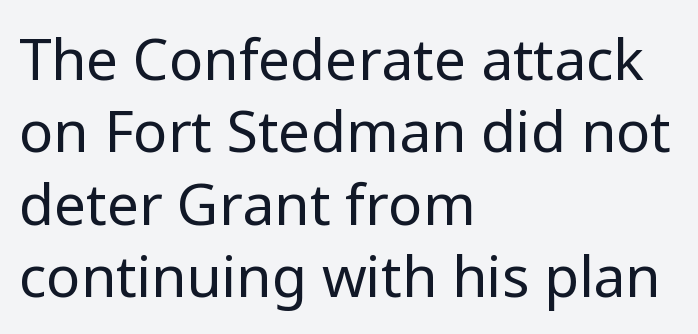
Q: Is the text bold? A: No.
Q: Is the text italic (slanted)? A: No, it is upright.
Q: Is the typeface a serif or a sans-serif typeface? A: Sans-serif.
Q: Is the text underlined? A: No.
Q: How is the paragraph aligned? A: Left-aligned.
Q: Is the spacing between letters normal or unusually wide? A: Normal.
Q: Is the spacing between lines tight, normal or loose? A: Normal.
Q: Width (condensed, normal, or wide)? A: Normal.
Q: Stroke contrast? A: Low.
Q: x-height? A: Medium.
Q: Monospaced? A: No.
